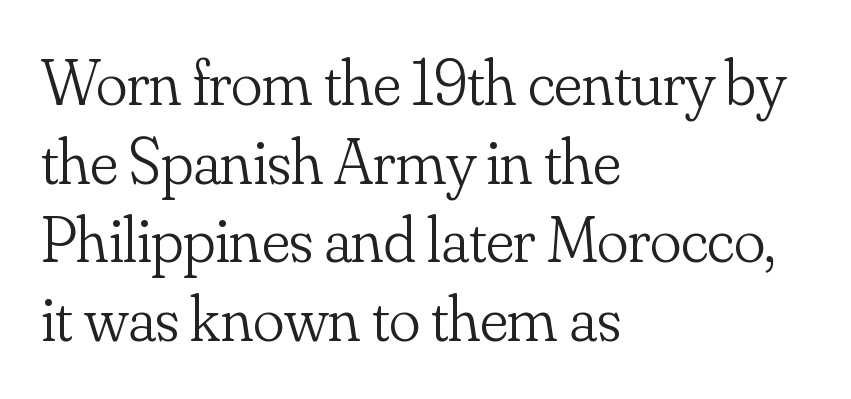
Q: Is the text bold? A: No.
Q: Is the text italic (slanted)? A: No, it is upright.
Q: Is the typeface a serif or a sans-serif typeface? A: Serif.
Q: Is the text underlined? A: No.
Q: How is the paragraph aligned? A: Left-aligned.
Q: Is the spacing between letters normal or unusually wide? A: Normal.
Q: Width (condensed, normal, or wide)? A: Normal.
Q: Stroke contrast? A: Low.
Q: x-height? A: Small.
Q: Monospaced? A: No.
